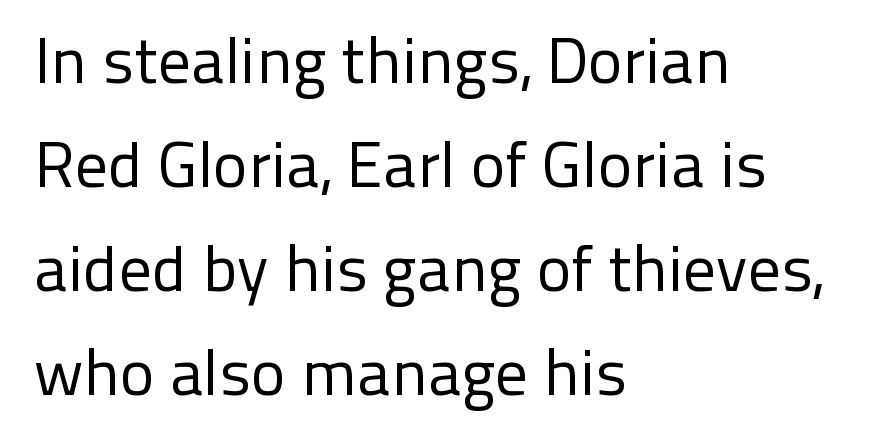
{"serif": "no", "italic": "no", "bold": "no", "weight": "regular", "width": "normal", "stroke_contrast": "low", "x_height": "medium", "monospaced": "no", "underline": "no", "align": "left", "line_spacing": "normal", "line_spacing_ratio": 1.6, "letter_spacing": "normal", "letter_spacing_em": 0.0, "glyph_px": 65}
